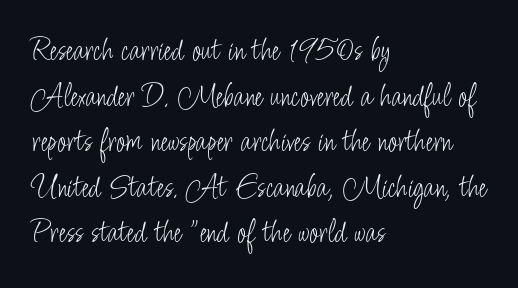
{"serif": "no", "bold": "no", "weight": "light", "width": "condensed", "stroke_contrast": "low", "x_height": "small", "monospaced": "no", "underline": "no", "align": "left", "line_spacing": "normal", "line_spacing_ratio": 1.34, "letter_spacing": "normal", "letter_spacing_em": 0.0, "glyph_px": 34}
